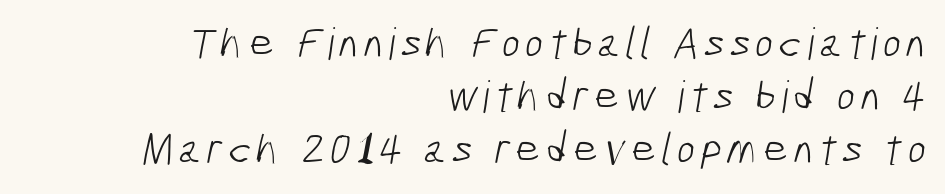
The image shows 44 px light, condensed sans-serif type; set right-aligned, line spacing 1.21x, not underlined; low stroke contrast and a medium x-height.
